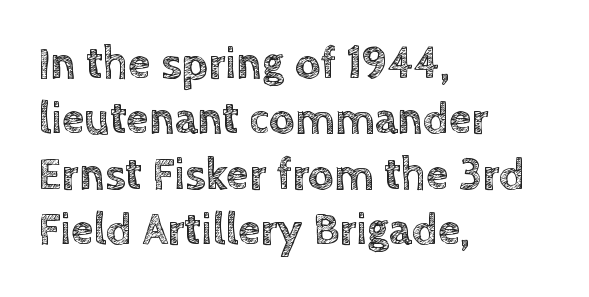
Q: Is the text italic (slanted)? A: No, it is upright.
Q: Is the text underlined? A: No.
Q: How is the paragraph aligned? A: Left-aligned.
Q: Is the spacing between letters normal or unusually wide? A: Normal.
Q: Width (condensed, normal, or wide)? A: Normal.
Q: x-height? A: Large.
Q: Monospaced? A: No.
